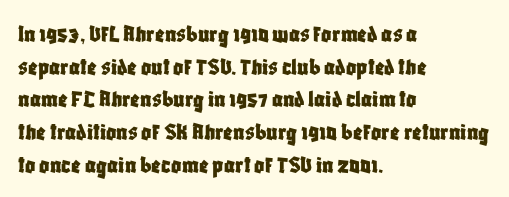
{"italic": "no", "underline": "no", "align": "left", "line_spacing": "normal", "line_spacing_ratio": 1.31, "letter_spacing": "normal", "letter_spacing_em": 0.0, "glyph_px": 25}
